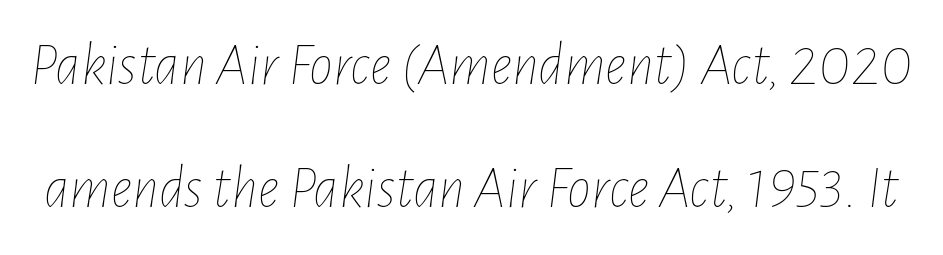
Q: Is the text bold? A: No.
Q: Is the text italic (slanted)? A: Yes, it leans right by about 7 degrees.
Q: Is the text underlined? A: No.
Q: Is the spacing between letters normal or unusually wide? A: Normal.
Q: Is the spacing between lines tight, normal or loose? A: Loose.
Q: Width (condensed, normal, or wide)? A: Condensed.
Q: Stroke contrast? A: Low.
Q: x-height? A: Medium.
Q: Monospaced? A: No.
